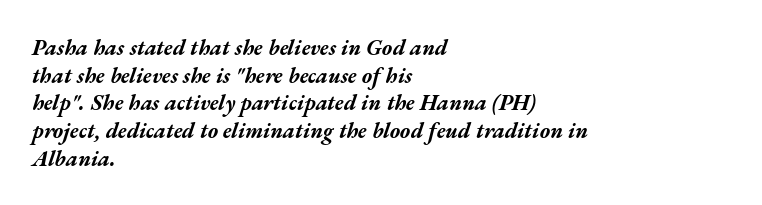
Teacher's note: observe the even left margin — that is flush-left alignment. Does extra space separate the letters? No, they use regular spacing. Rows of type keep a routine distance in the vertical direction. Decoration check: the copy has no underline.
